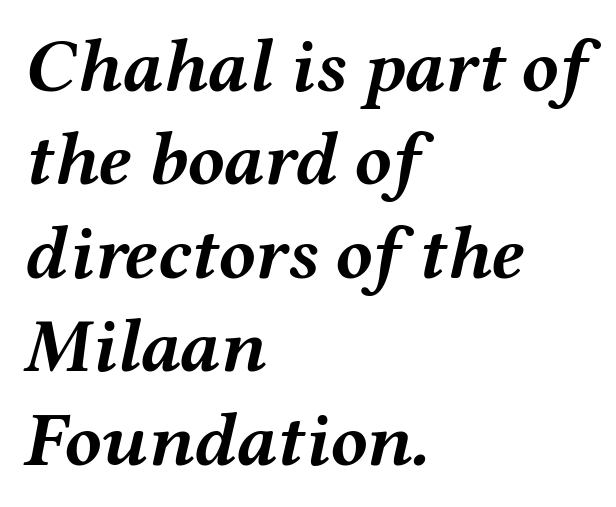
The rendering applies a slant to the glyphs. Each letter keeps its own natural width here, so spacing adapts to shape. Letters rest on an invisible, unmarked baseline. Letter spacing: default.
